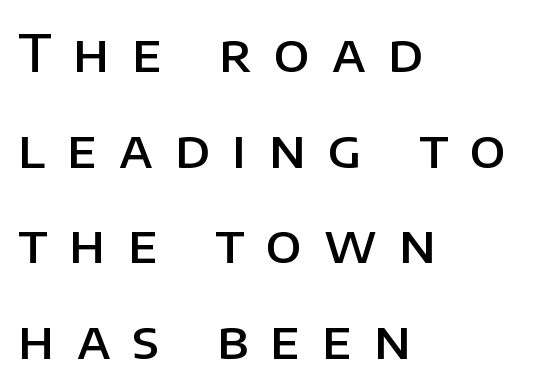
This is sans-serif lettering, the kind often seen on screens and signage. A typesetter would mark this as roman, not italic. This is moderately heavy type, rendered in semibold. These lines are set flush left with a ragged right edge. The passage shown is typed in a proportional face where columns would drift.
